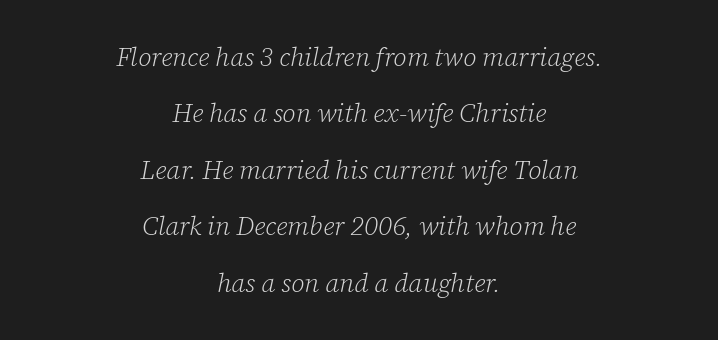
The image shows 26 px text type, italic (leaning right); set centered, loose line spacing (2.17x), normal letter spacing, not underlined.
